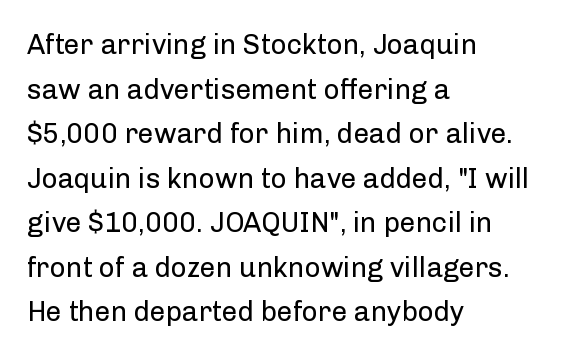
The image shows 28 px regular-weight sans-serif type, upright; set left-aligned, normal line spacing (1.59x), normal letter spacing, not underlined; low stroke contrast and a medium x-height.
